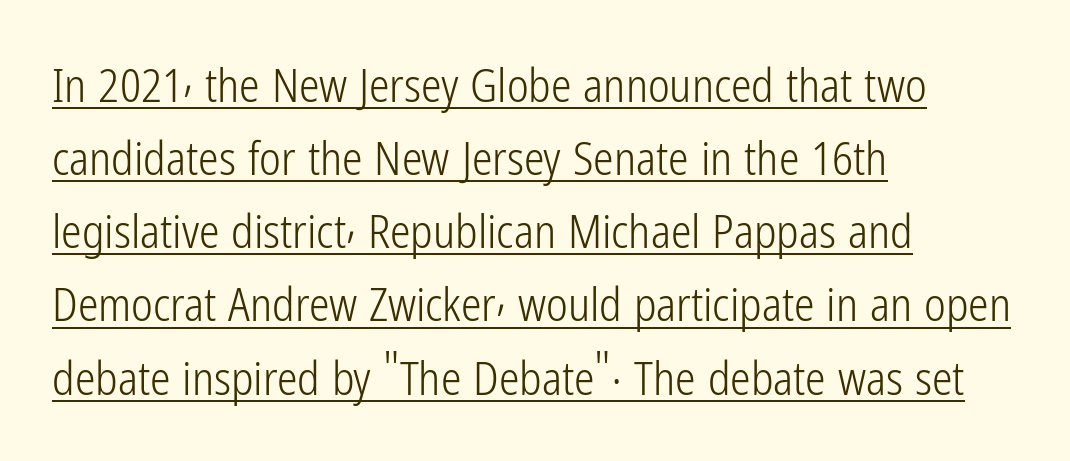
The image shows 46 px light, condensed sans-serif type, upright; set left-aligned, normal line spacing (1.59x), normal letter spacing, underlined; low stroke contrast and a medium x-height.
